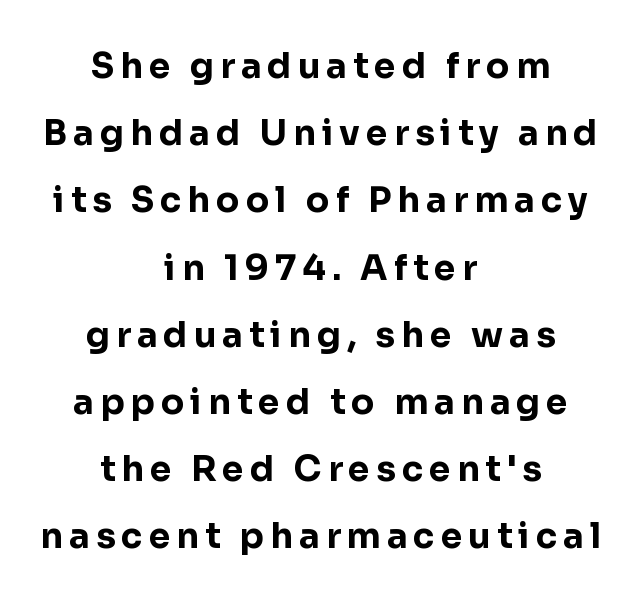
The compositor balanced each line on the midline. It's the straight-up-and-down kind of type. Underline: absent. The letters advance in unequal steps, a hallmark of proportional type. The font family rendered here belongs to the sans-serif group. Weight check: bold — yes, fully.
